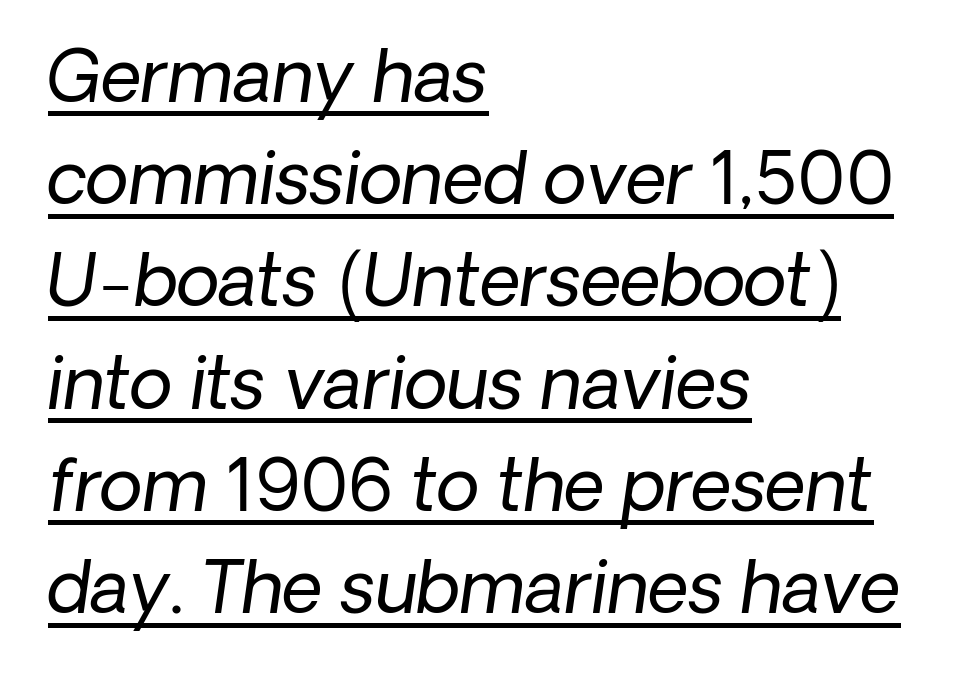
{"serif": "no", "bold": "no", "weight": "regular", "width": "normal", "stroke_contrast": "low", "x_height": "medium", "monospaced": "no", "underline": "yes", "align": "left", "line_spacing": "normal", "line_spacing_ratio": 1.44, "letter_spacing": "normal", "letter_spacing_em": 0.0, "glyph_px": 71}
